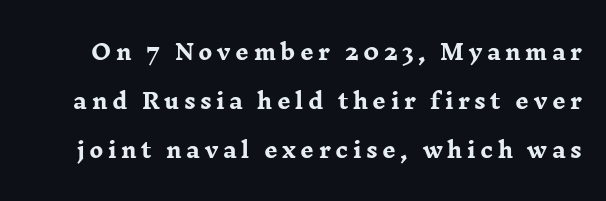
The rendering uses a bold face; every stroke is thick and dark. Students, note that the glyphs here are deliberately spaced far apart. Posture: vertical. Notice the wide empty band between every row — that's loose leading. The area under the type is left untouched.
